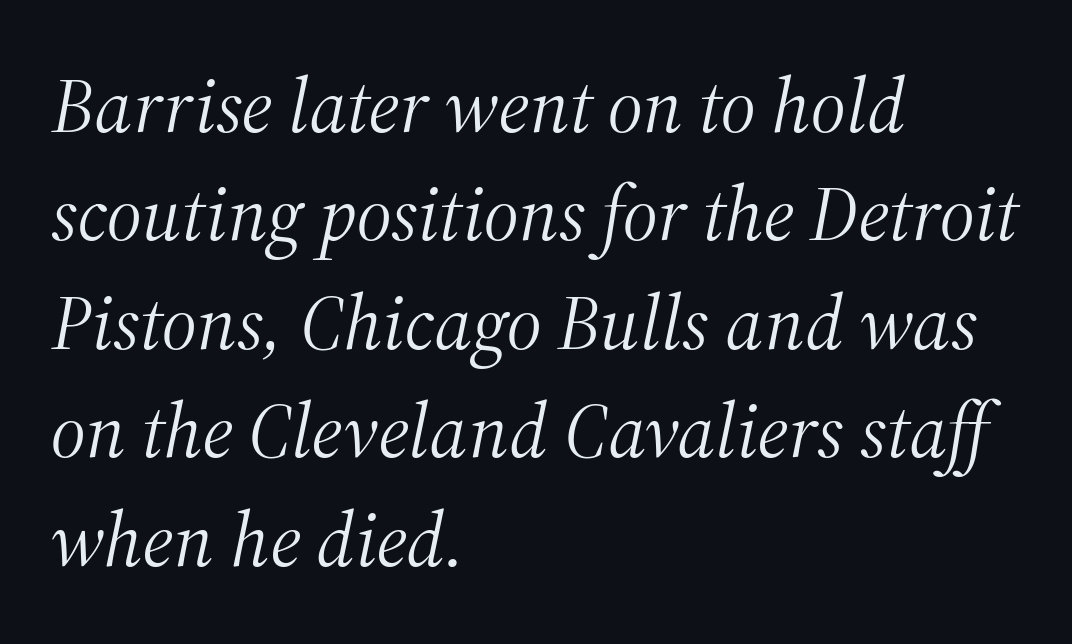
Q: Is the text bold? A: No.
Q: Is the text italic (slanted)? A: Yes, it leans right by about 12 degrees.
Q: Is the typeface a serif or a sans-serif typeface? A: Serif.
Q: Is the text underlined? A: No.
Q: How is the paragraph aligned? A: Left-aligned.
Q: Is the spacing between letters normal or unusually wide? A: Normal.
Q: Is the spacing between lines tight, normal or loose? A: Normal.
Q: Width (condensed, normal, or wide)? A: Normal.
Q: Stroke contrast? A: Medium.
Q: x-height? A: Medium.
Q: Monospaced? A: No.
